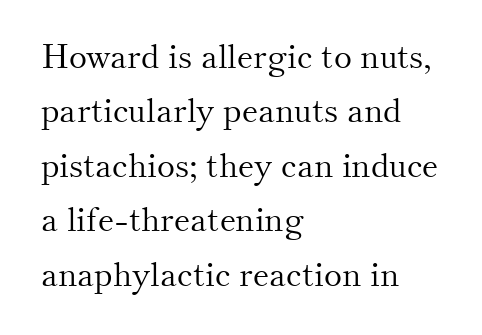
{"serif": "yes", "italic": "no", "bold": "no", "weight": "light", "width": "normal", "stroke_contrast": "medium", "x_height": "small", "monospaced": "no", "underline": "no", "align": "left", "line_spacing": "normal", "line_spacing_ratio": 1.6, "letter_spacing": "normal", "letter_spacing_em": 0.0, "glyph_px": 34}
